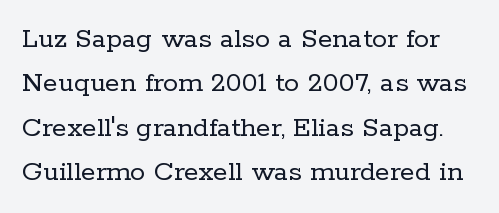
A typesetter would label this face a serif. Look at the tracking — it's just the regular setting, nothing added. This block has exactly the height ordinary leading produces. Nope, not italic — everything's standing straight. These glyphs show unthickened strokes, regular width or finer. Lines of text with bare space underneath.
